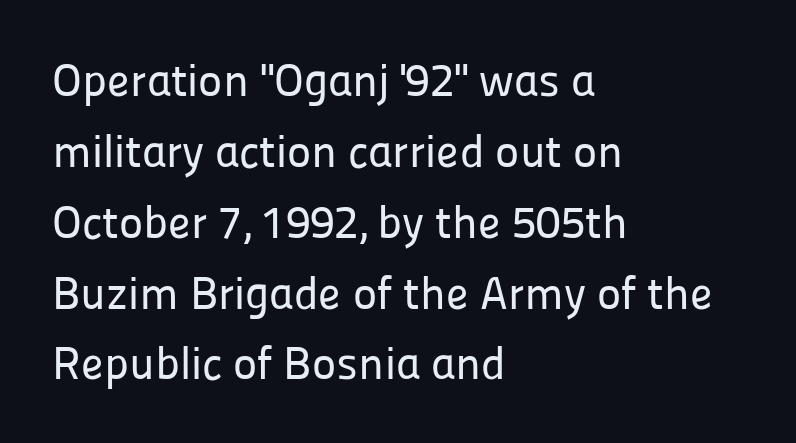
Does the lettering tilt? It doesn't — this is upright. Reading down the column, the eye jumps a familiar distance to each next line. Underlining? Definitely not there. This rendering leaves character spacing at its baseline value. Each letter keeps its own natural width here, so spacing adapts to shape. Visually the block forms a straight wall on the left and a jagged coastline on the right.
